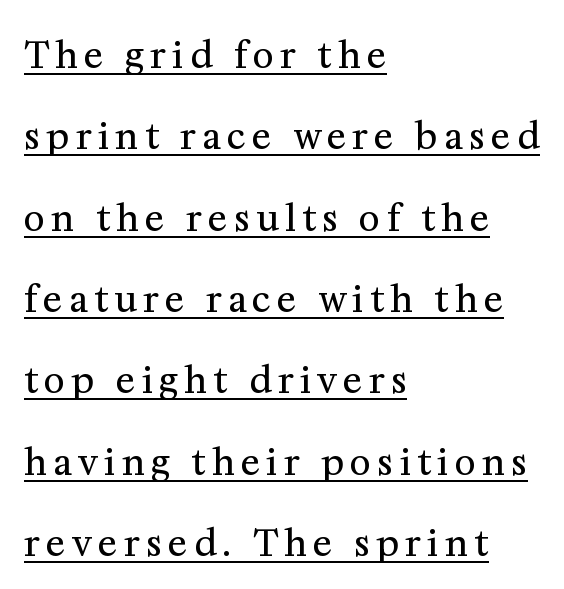
The sample's only ornament is a line tracing under the words. Proportional: the letters do not fall into vertical columns. In terms of leading, this rendering errs on the spacious side. Letters have the restrained weight of plain body copy at most. The lettering holds an erect, upright posture throughout. Little horizontal feet cap the strokes, marking this as serif type.
